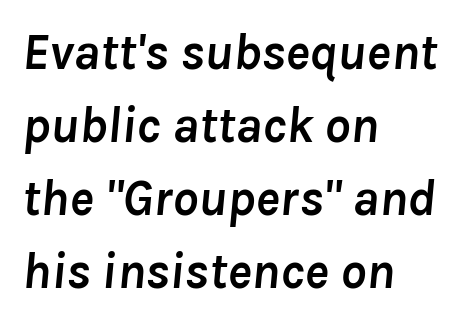
The image shows 51 px semibold type, italic (leaning right); set left-aligned, normal line spacing (1.43x), normal letter spacing, not underlined; low stroke contrast and a medium x-height.
